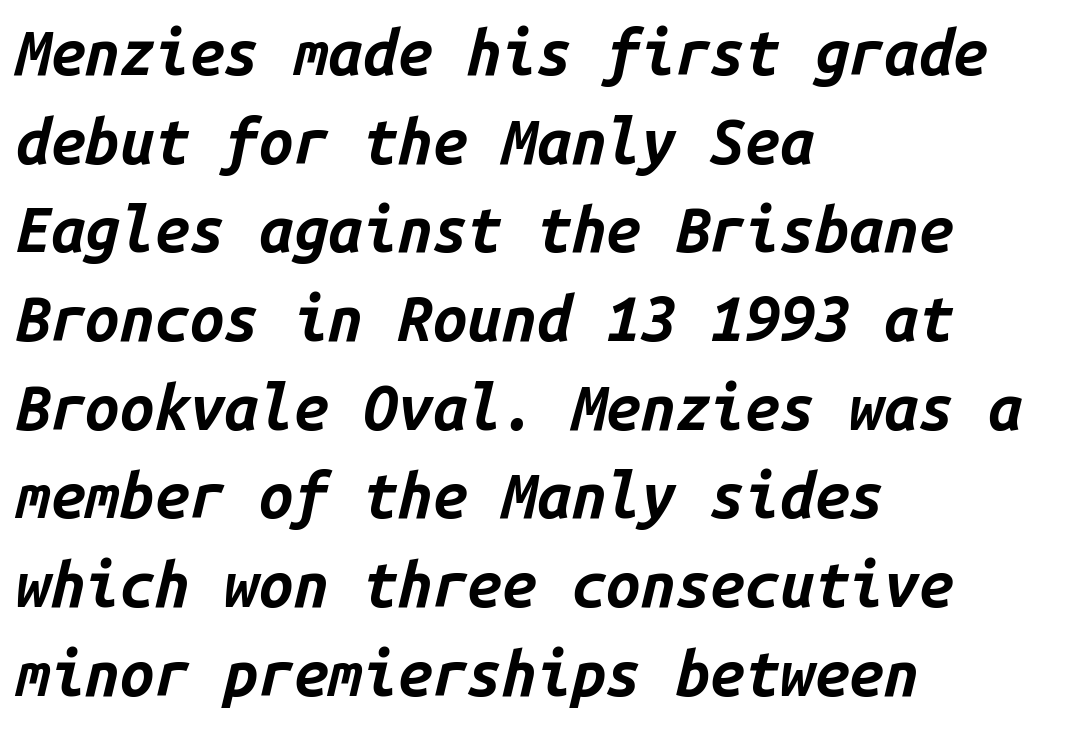
The image shows 62 px bold type, italic (leaning right), monospaced; set left-aligned, normal line spacing (1.43x), normal letter spacing, not underlined; low stroke contrast and a medium x-height.
